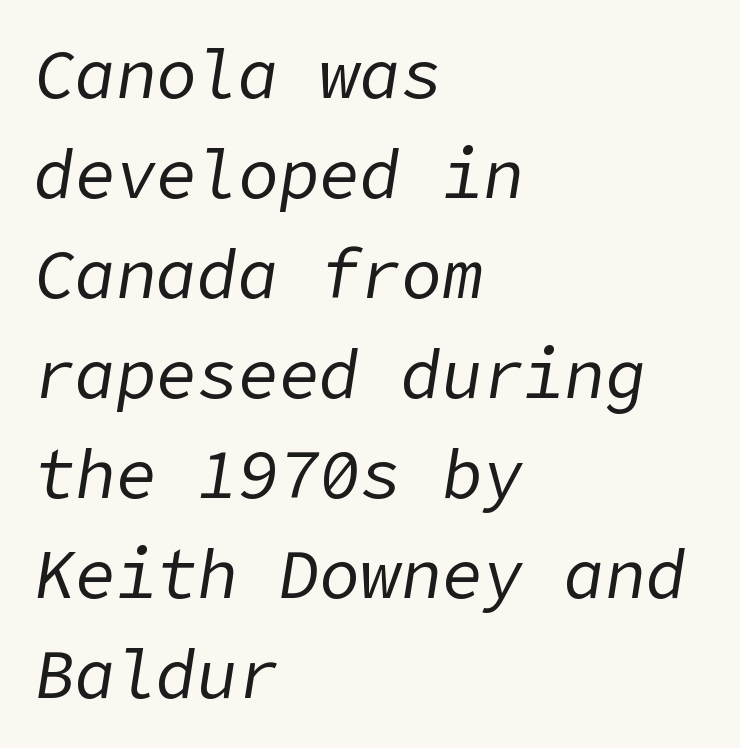
{"italic": "yes", "lean": "right", "slant_degrees": 9, "bold": "no", "weight": "regular", "width": "normal", "stroke_contrast": "low", "x_height": "medium", "underline": "no", "align": "left", "line_spacing": "normal", "line_spacing_ratio": 1.47, "letter_spacing": "normal", "letter_spacing_em": 0.0, "glyph_px": 68}
